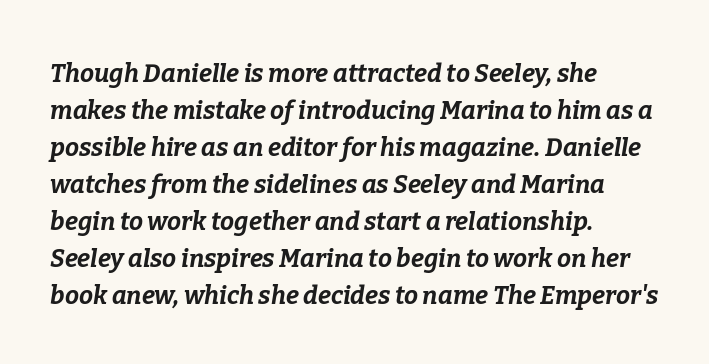
Q: Is the text bold? A: Yes.
Q: Is the text italic (slanted)? A: Yes, it leans right by about 9 degrees.
Q: Is the text underlined? A: No.
Q: How is the paragraph aligned? A: Left-aligned.
Q: Is the spacing between letters normal or unusually wide? A: Normal.
Q: Is the spacing between lines tight, normal or loose? A: Normal.
